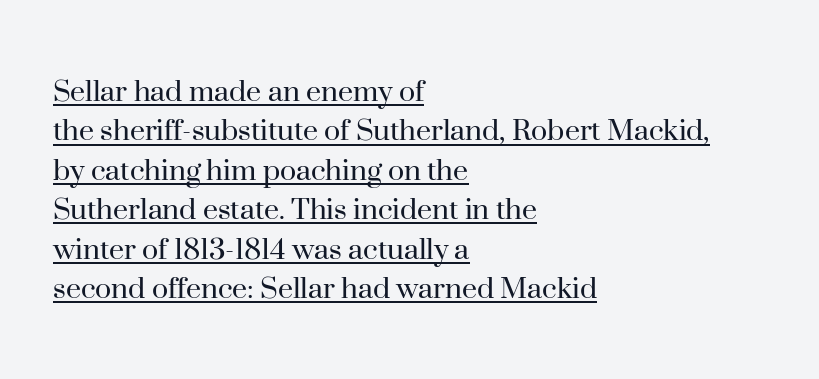
{"serif": "yes", "italic": "no", "bold": "no", "weight": "regular", "width": "normal", "stroke_contrast": "high", "x_height": "small", "monospaced": "no", "underline": "yes", "align": "left", "line_spacing_ratio": 1.16, "letter_spacing": "normal", "letter_spacing_em": 0.0, "glyph_px": 34}
